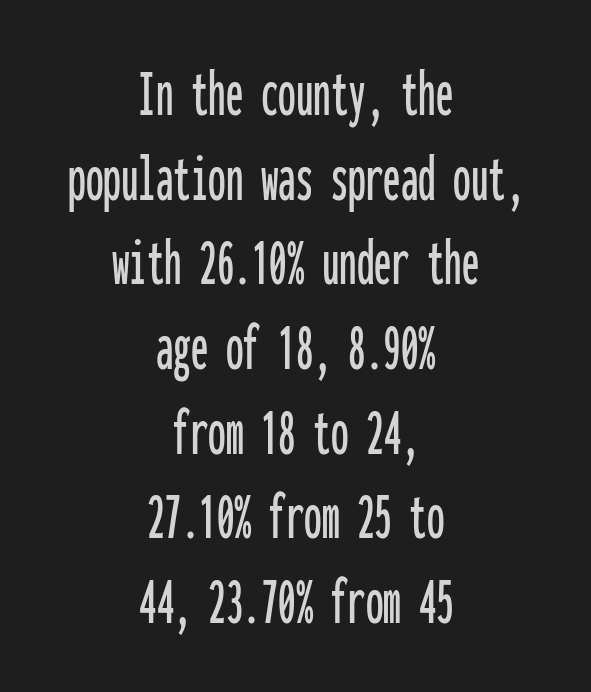
The image shows 70 px condensed sans-serif type, upright, monospaced; set centered, line spacing 1.21x, normal letter spacing, not underlined; low stroke contrast and a medium x-height.
